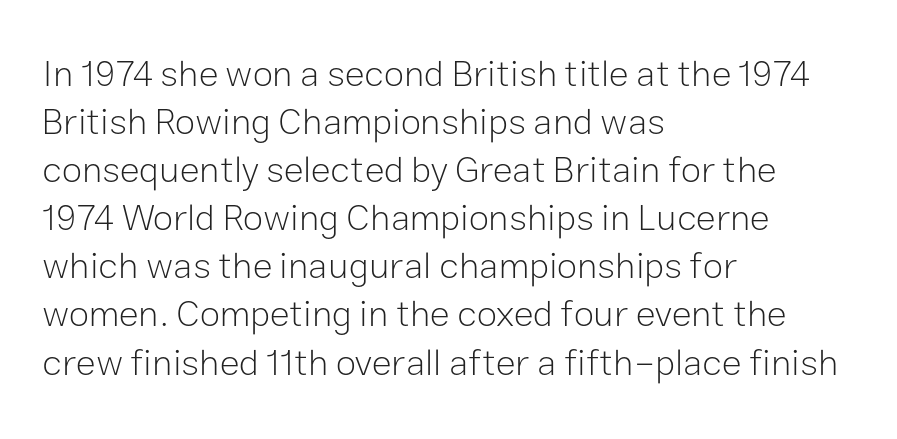
The image shows 37 px light sans-serif type, upright; set left-aligned, normal line spacing (1.3x), normal letter spacing, not underlined; low stroke contrast and a medium x-height.
